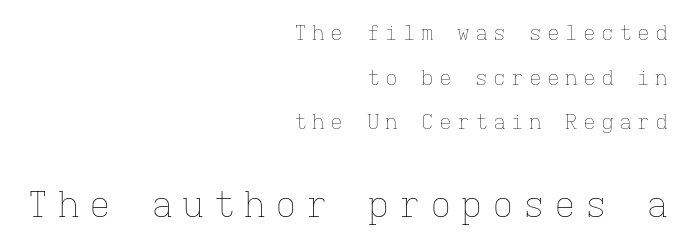
The image shows 36 px thin type, upright, monospaced; set right-aligned, loose line spacing (2.13x), unusually wide letter spacing (+0.26 em), not underlined; the second (bottom) block is 1.71x larger; low stroke contrast and a medium x-height.
